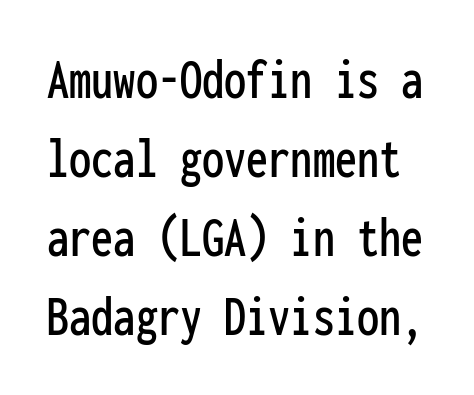
The image shows 59 px condensed sans-serif type, upright, monospaced; set normal line spacing (1.34x), normal letter spacing, not underlined; low stroke contrast and a medium x-height.
